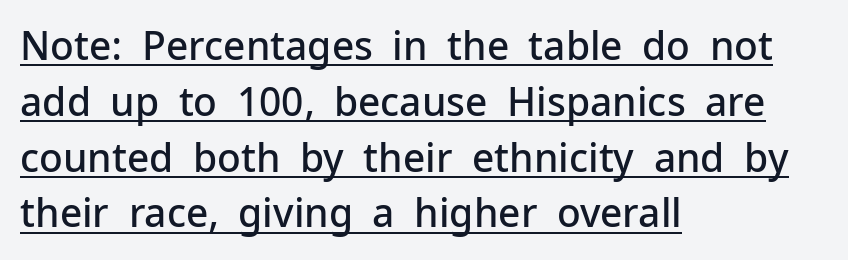
The image shows 39 px semibold sans-serif type, upright; set left-aligned, normal line spacing (1.43x), normal letter spacing, underlined; low stroke contrast and a medium x-height.
